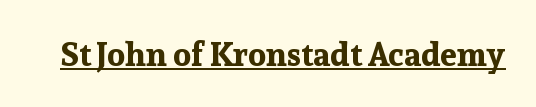
Every character sits straight up, as roman type does. Like a heading marked for emphasis, these lines bear an underscore. Weight: bold. A typesetter would label this face a serif. Think of a printed novel: that variable character pitch is what you see here.
